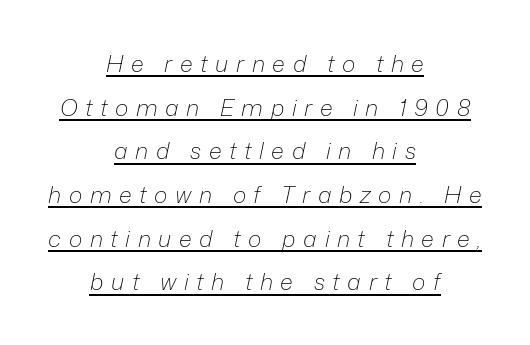
Every word sits above its own underline. Yep, that's italic — everything's leaning. Does the copy run flush right? No — it is centered line by line. There is plenty of visible air inserted between adjacent glyphs. Is the stroke heavy? The answer is a plain regular-or-lighter.
